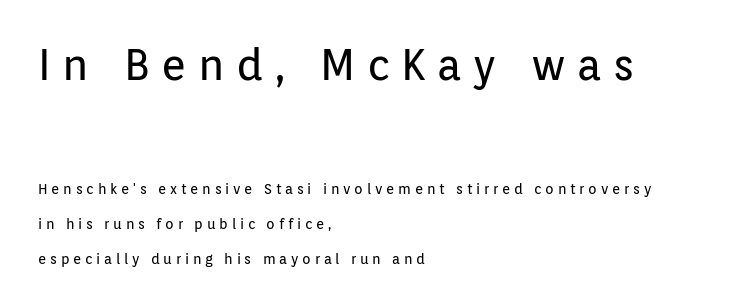
{"serif": "no", "italic": "no", "bold": "no", "weight": "regular", "width": "normal", "stroke_contrast": "low", "x_height": "medium", "monospaced": "no", "underline": "no", "align": "left", "line_spacing": "loose", "line_spacing_ratio": 2.5, "letter_spacing": "wide", "letter_spacing_em": 0.27, "larger_block": "first", "size_ratio": 3.07, "glyph_px": 43}
